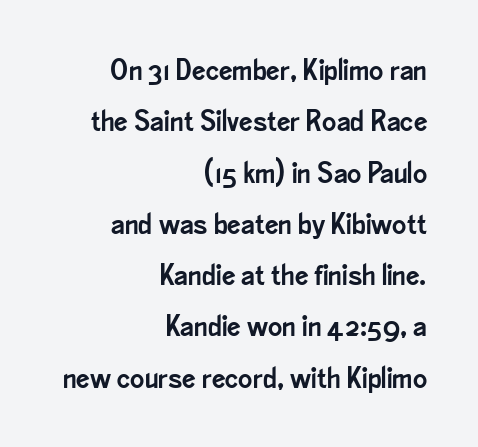
Is this a fixed-width face? No — the glyphs have proportional, varying widths. Visually the block forms a straight wall on the right and a jagged coastline on the left. The strip under each line holds only bare page. Tracking here is standard; glyphs follow each other at the usual distance. The glyphs in this specimen are sans serif.
